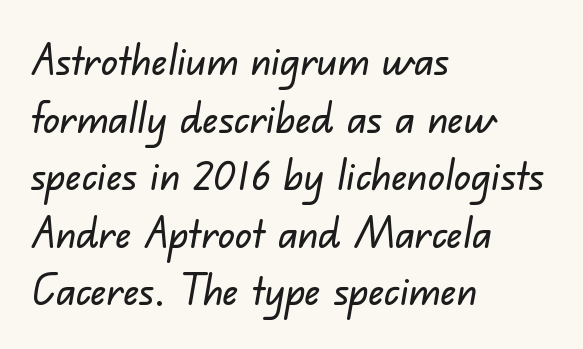
The image shows 42 px sans-serif type; set left-aligned, normal line spacing (1.37x), normal letter spacing, not underlined; low stroke contrast and a small x-height.
